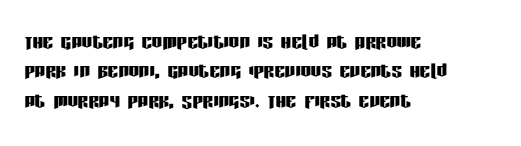
Q: Is the text italic (slanted)? A: No, it is upright.
Q: Is the text underlined? A: No.
Q: How is the paragraph aligned? A: Left-aligned.
Q: Is the spacing between letters normal or unusually wide? A: Normal.
Q: Is the spacing between lines tight, normal or loose? A: Tight.
